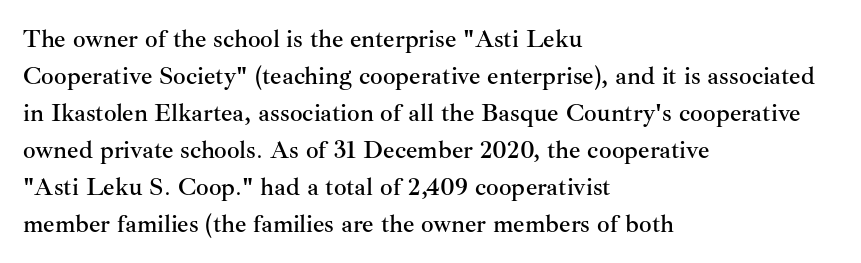
The image shows 25 px text type, upright; set left-aligned, normal line spacing (1.48x), normal letter spacing, not underlined.
